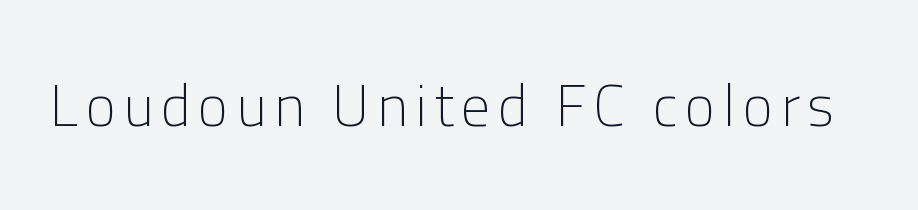
The letters carry no serifs — their stems end cleanly without finishing strokes. Letters have the restrained weight of plain body copy at most. Check the space under the baseline: it is left empty. Looks like regular typesetting: each glyph gets only the width it needs. The specimen reads as upright at a glance.
